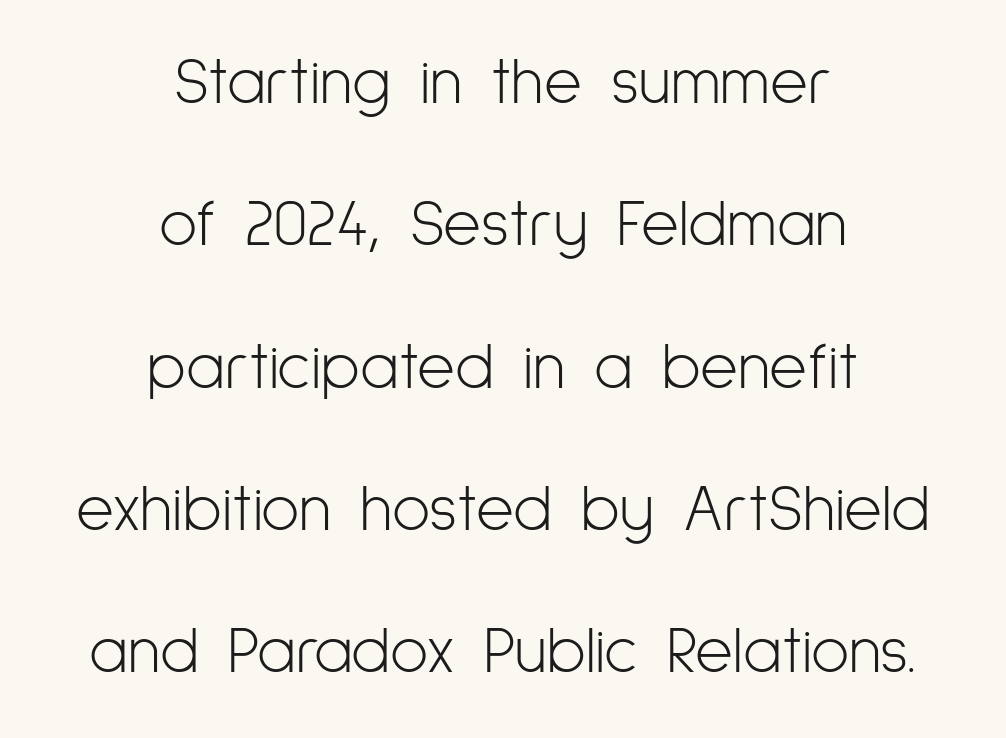
Q: Is the text bold? A: No.
Q: Is the text italic (slanted)? A: No, it is upright.
Q: Is the typeface a serif or a sans-serif typeface? A: Sans-serif.
Q: Is the text underlined? A: No.
Q: How is the paragraph aligned? A: Centered.
Q: Is the spacing between letters normal or unusually wide? A: Normal.
Q: Is the spacing between lines tight, normal or loose? A: Loose.
Q: Width (condensed, normal, or wide)? A: Condensed.
Q: Stroke contrast? A: Low.
Q: x-height? A: Medium.
Q: Monospaced? A: No.
